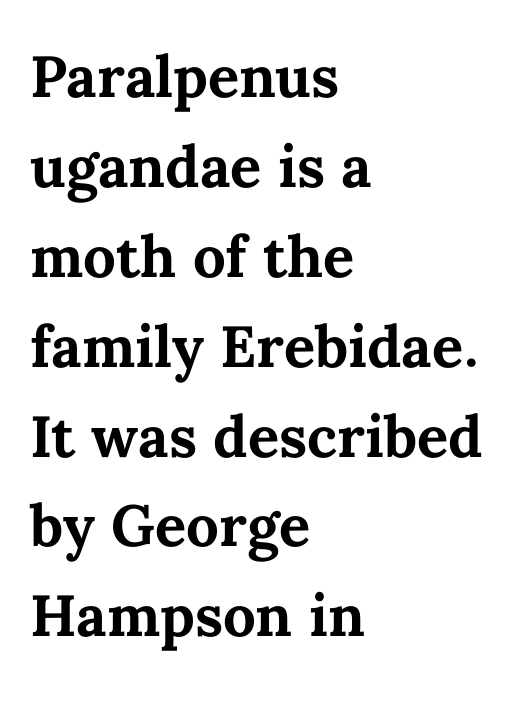
The image shows 58 px bold type, upright; set left-aligned, normal line spacing (1.55x), normal letter spacing, not underlined; medium stroke contrast and a medium x-height.
